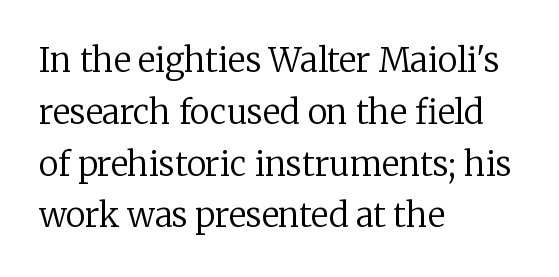
Q: Is the text bold? A: No.
Q: Is the text italic (slanted)? A: No, it is upright.
Q: Is the typeface a serif or a sans-serif typeface? A: Serif.
Q: Is the text underlined? A: No.
Q: How is the paragraph aligned? A: Left-aligned.
Q: Is the spacing between letters normal or unusually wide? A: Normal.
Q: Is the spacing between lines tight, normal or loose? A: Normal.
Q: Width (condensed, normal, or wide)? A: Normal.
Q: Stroke contrast? A: Low.
Q: x-height? A: Medium.
Q: Monospaced? A: No.
